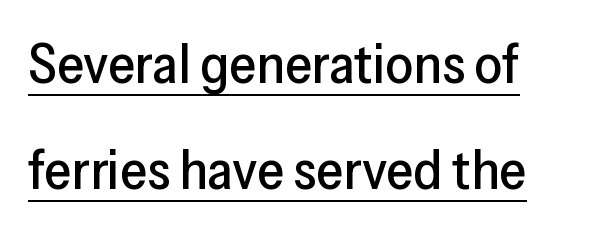
Q: Is the text italic (slanted)? A: No, it is upright.
Q: Is the typeface a serif or a sans-serif typeface? A: Sans-serif.
Q: Is the text underlined? A: Yes.
Q: How is the paragraph aligned? A: Left-aligned.
Q: Is the spacing between letters normal or unusually wide? A: Normal.
Q: Is the spacing between lines tight, normal or loose? A: Loose.
Q: Width (condensed, normal, or wide)? A: Normal.
Q: Stroke contrast? A: Low.
Q: x-height? A: Medium.
Q: Monospaced? A: No.
